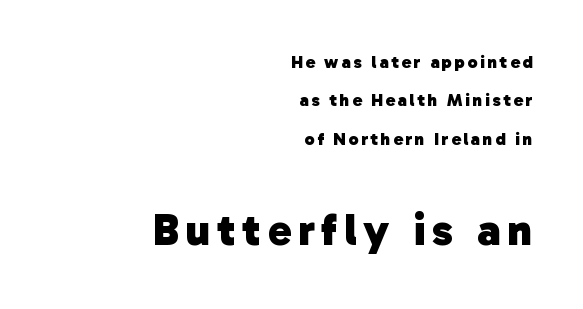
Q: Is the text bold? A: Yes.
Q: Is the typeface a serif or a sans-serif typeface? A: Sans-serif.
Q: Is the text underlined? A: No.
Q: How is the paragraph aligned? A: Right-aligned.
Q: Is the spacing between lines tight, normal or loose? A: Loose.
Q: Which block of text is set in a larger size, the first (top) or the second (bottom)? A: The second (bottom) one.
Q: Width (condensed, normal, or wide)? A: Normal.
Q: Stroke contrast? A: Low.
Q: x-height? A: Medium.
Q: Monospaced? A: No.
